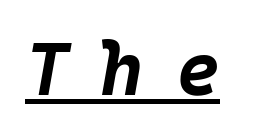
Rendered with sloped, italic letterforms. Inter-character spacing is expanded well beyond the font's built-in metrics. Like a heading marked for emphasis, these lines bear an underscore. Plenty of ink on the page — the face is bold.
